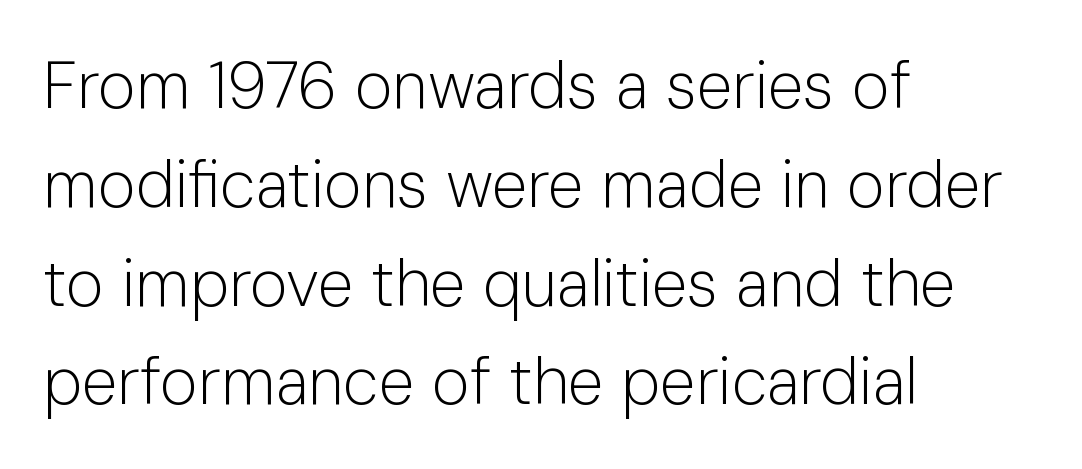
{"serif": "no", "italic": "no", "bold": "no", "weight": "light", "width": "normal", "stroke_contrast": "low", "x_height": "medium", "monospaced": "no", "underline": "no", "align": "left", "line_spacing": "normal", "line_spacing_ratio": 1.52, "letter_spacing": "normal", "letter_spacing_em": 0.0, "glyph_px": 65}
